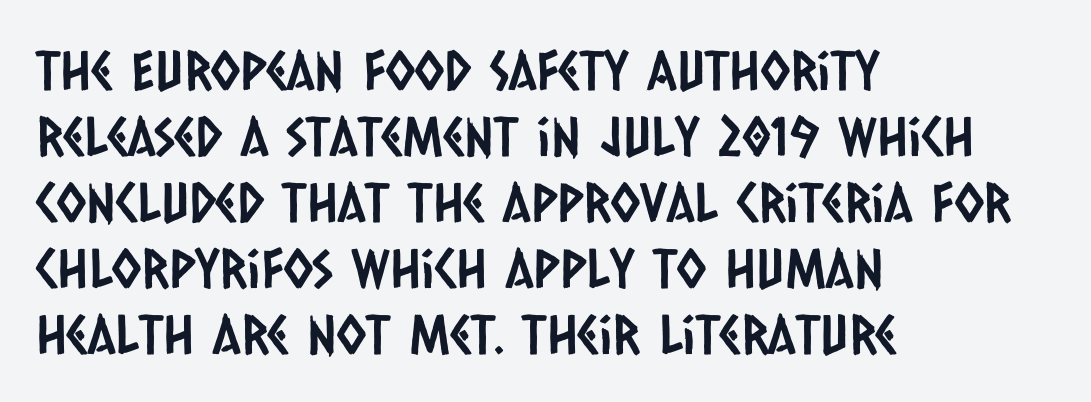
{"serif": "no", "width": "condensed", "stroke_contrast": "low", "x_height": "large", "monospaced": "no", "underline": "no", "align": "left", "line_spacing_ratio": 1.22, "letter_spacing": "normal", "letter_spacing_em": 0.0, "glyph_px": 54}
